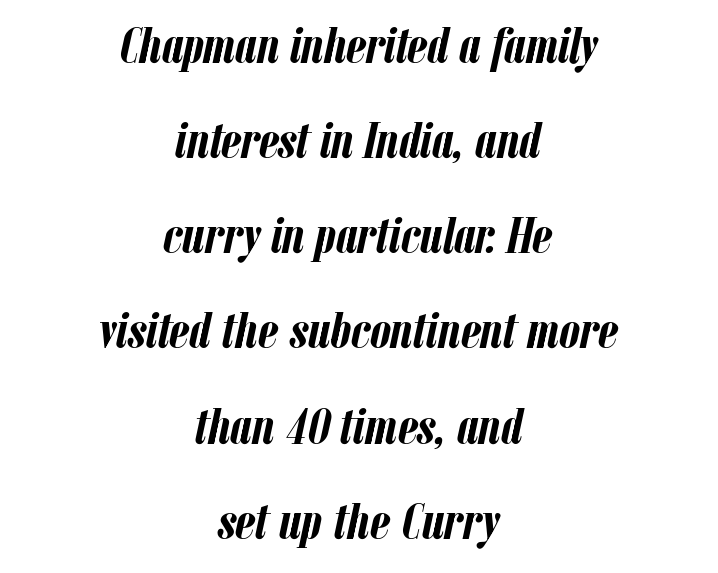
The words here are not underlined. There is no visible air inserted between adjacent glyphs. Compared with an ordinary text face, these strokes are far heavier — a full bold. There's an unmistakable incline to the writing here. The compositor balanced each line on the midline.
